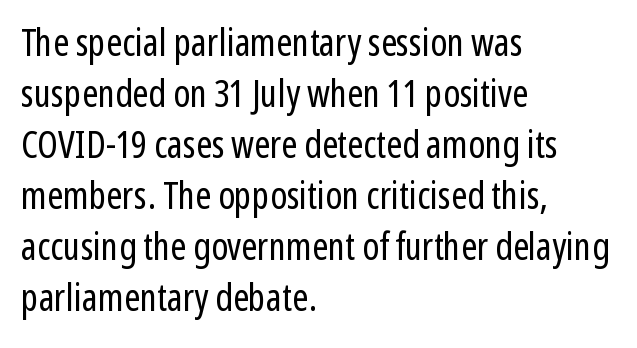
The ragged edge is on the right, which tells us the setting is flush left. Successive baselines arrive at the customary interval. This is sans-serif lettering, the kind often seen on screens and signage. Each word holds together tightly as a unit, with standard inter-letter gaps. You could not count columns in this text — the font is proportionally spaced.
